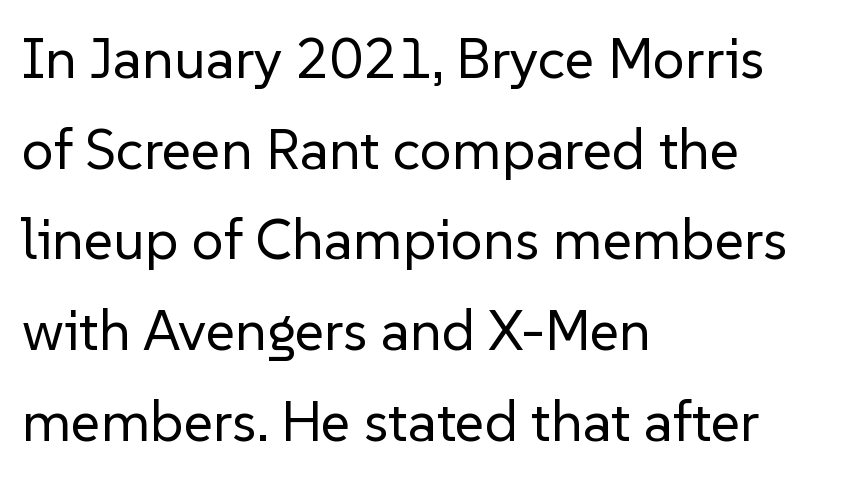
{"serif": "no", "italic": "no", "bold": "no", "weight": "regular", "width": "normal", "stroke_contrast": "low", "x_height": "medium", "monospaced": "no", "underline": "no", "align": "left", "line_spacing": "normal", "line_spacing_ratio": 1.59, "letter_spacing": "normal", "letter_spacing_em": 0.0, "glyph_px": 57}
